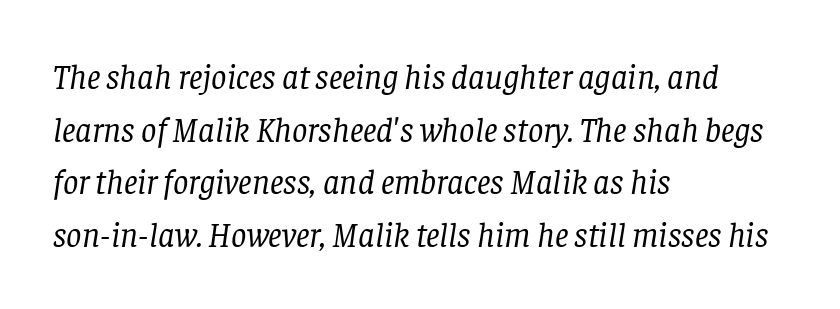
Is this a fixed-width face? No — the glyphs have proportional, varying widths. Check the space under the baseline: it is left empty. Think standard paragraph weight, or any step lighter than that. A classic flush-left, rag-right setting is used for this passage.
